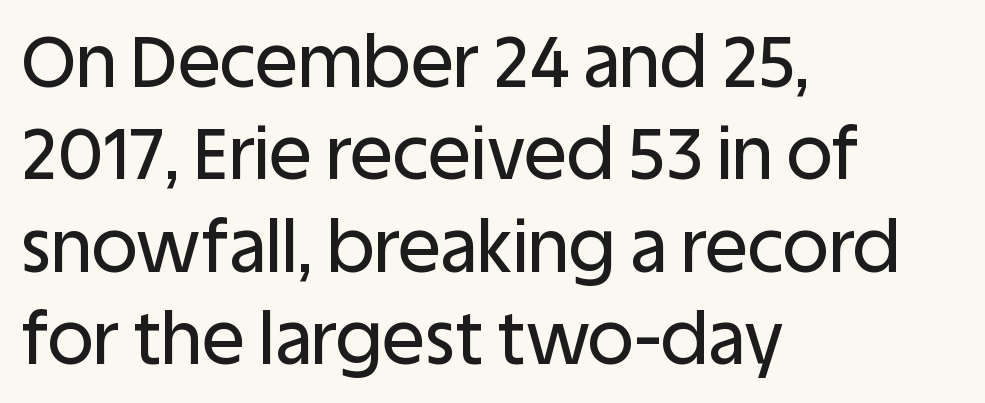
{"serif": "no", "italic": "no", "width": "normal", "stroke_contrast": "low", "x_height": "large", "monospaced": "no", "underline": "no", "align": "left", "line_spacing": "normal", "line_spacing_ratio": 1.3, "letter_spacing": "normal", "letter_spacing_em": 0.0, "glyph_px": 71}
